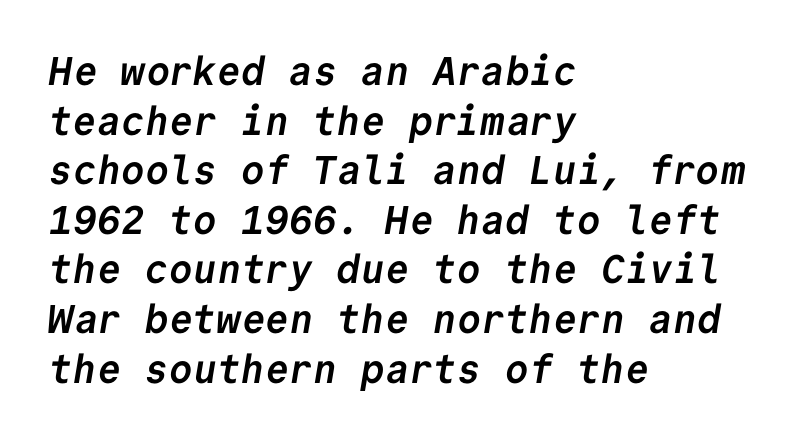
Type style note: lacks serifs. Typographic density is high because the face is bold. Each row of text sits above clean, open space. Default kerning and tracking; the words read as compact shapes.
